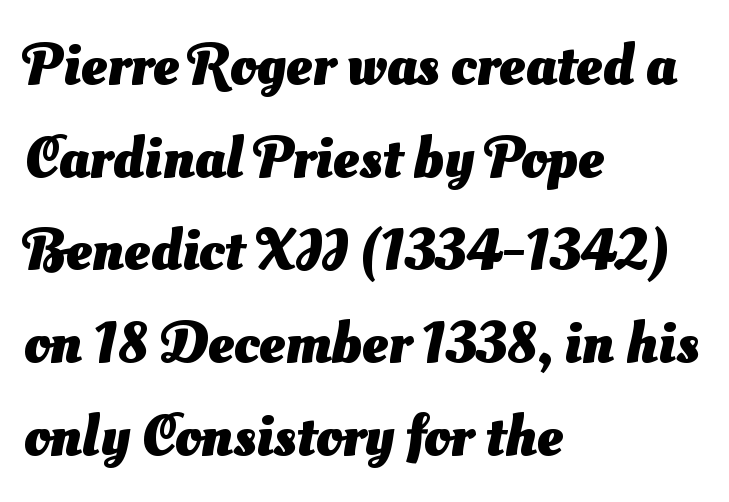
Q: Is the text bold? A: Yes.
Q: Is the typeface a serif or a sans-serif typeface? A: Sans-serif.
Q: Is the text underlined? A: No.
Q: How is the paragraph aligned? A: Left-aligned.
Q: Is the spacing between letters normal or unusually wide? A: Normal.
Q: Is the spacing between lines tight, normal or loose? A: Normal.
Q: Width (condensed, normal, or wide)? A: Normal.
Q: Stroke contrast? A: Medium.
Q: x-height? A: Small.
Q: Monospaced? A: No.
